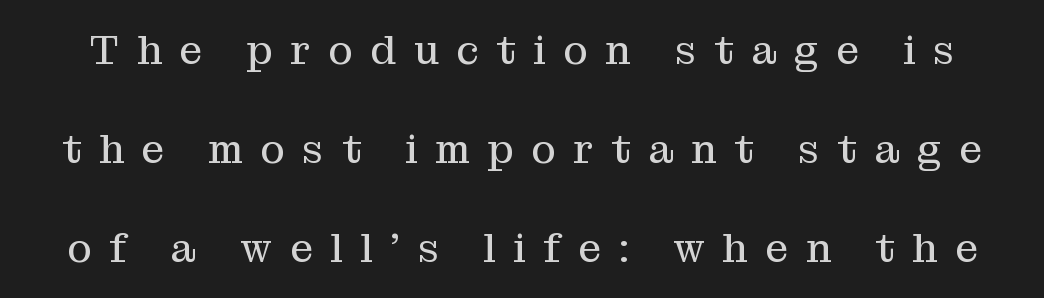
Q: Is the text bold? A: No.
Q: Is the text italic (slanted)? A: No, it is upright.
Q: Is the typeface a serif or a sans-serif typeface? A: Serif.
Q: Is the text underlined? A: No.
Q: Is the spacing between letters normal or unusually wide? A: Unusually wide.
Q: Is the spacing between lines tight, normal or loose? A: Loose.
Q: Width (condensed, normal, or wide)? A: Normal.
Q: Stroke contrast? A: Medium.
Q: x-height? A: Medium.
Q: Monospaced? A: No.
